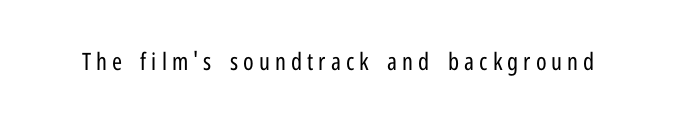
Q: Is the text bold? A: No.
Q: Is the text italic (slanted)? A: No, it is upright.
Q: Is the text underlined? A: No.
Q: Is the spacing between letters normal or unusually wide? A: Unusually wide.
